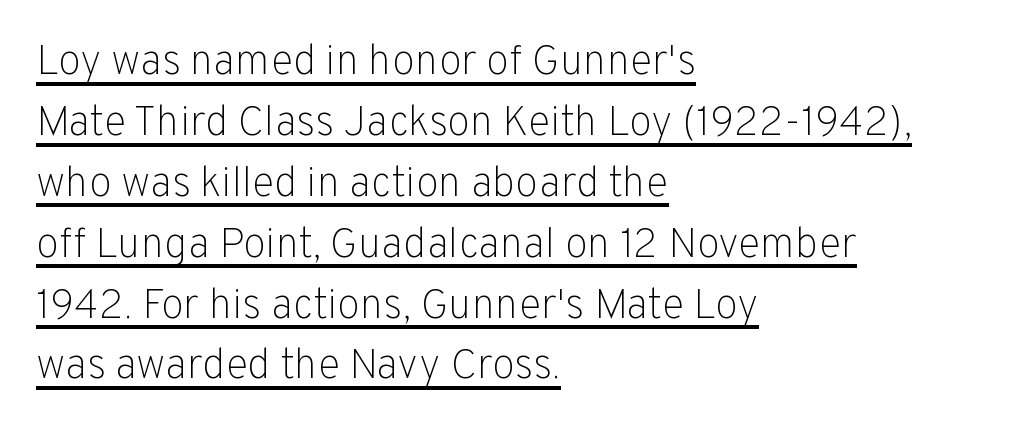
{"serif": "no", "italic": "no", "bold": "no", "weight": "light", "width": "normal", "stroke_contrast": "low", "x_height": "medium", "monospaced": "no", "underline": "yes", "align": "left", "line_spacing": "normal", "line_spacing_ratio": 1.45, "letter_spacing": "normal", "letter_spacing_em": 0.0, "glyph_px": 42}
